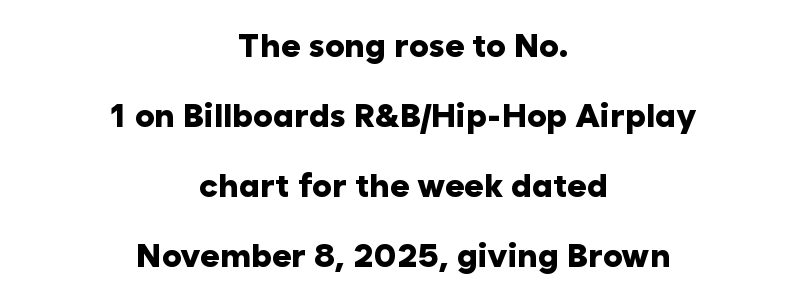
Where is the straight margin? There isn't one; the lines are centered. Posture: vertical. A typesetter would call this proportional, since set widths differ per character. Type without underlining. Summary of vertical rhythm: relaxed, with wide interline spacing. I'd call this a sans setting — the letters go barefoot.
